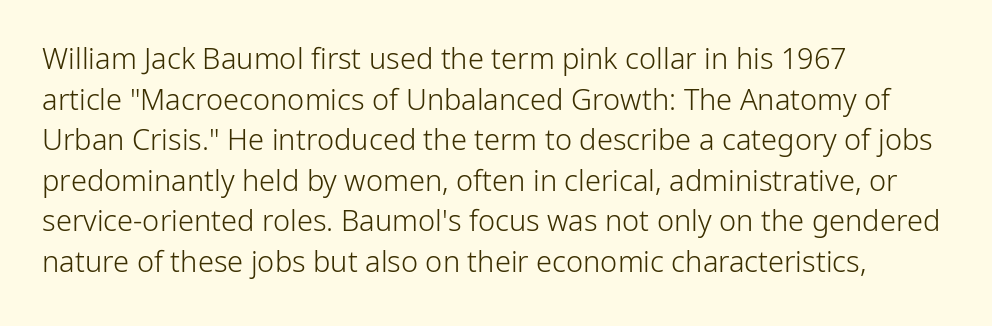
Left-aligned paragraph, ragged on the right. In terms of letterform style, serifs are entirely absent. The font is comparable to plain body text, perhaps lighter. Do the letters lean? They stand straight. Here the designer chose a conventional face with non-uniform glyph widths. A clean baseline with only descenders dipping below it.
